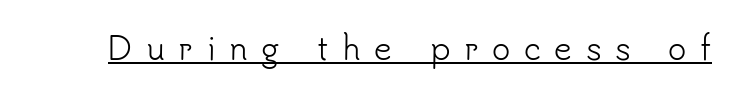
The image shows 31 px light sans-serif type, upright; set unusually wide letter spacing (+0.44 em), underlined; low stroke contrast and a small x-height.
